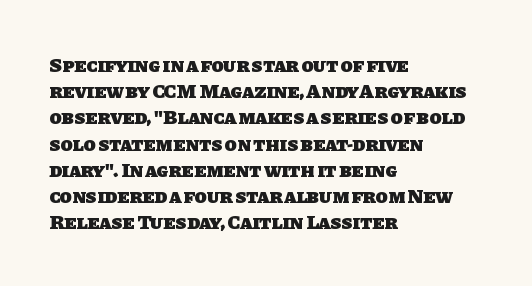
{"bold": "yes", "underline": "no", "align": "left", "line_spacing": "normal", "line_spacing_ratio": 1.31, "letter_spacing": "normal", "letter_spacing_em": 0.0, "glyph_px": 20}
